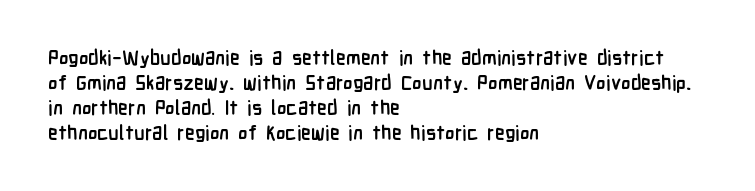
Q: Is the text bold? A: Yes.
Q: Is the text italic (slanted)? A: No, it is upright.
Q: Is the text underlined? A: No.
Q: How is the paragraph aligned? A: Left-aligned.
Q: Is the spacing between letters normal or unusually wide? A: Normal.
Q: Is the spacing between lines tight, normal or loose? A: Normal.
